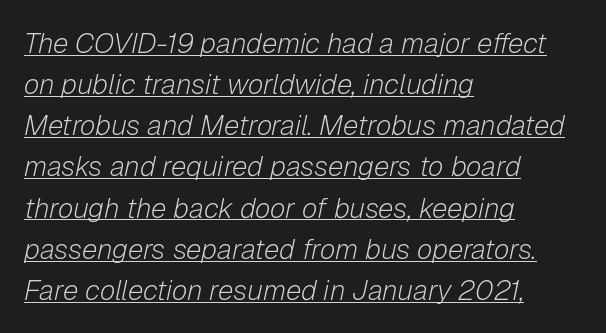
Q: Is the text bold? A: No.
Q: Is the text italic (slanted)? A: Yes, it leans right by about 12 degrees.
Q: Is the text underlined? A: Yes.
Q: How is the paragraph aligned? A: Left-aligned.
Q: Is the spacing between letters normal or unusually wide? A: Normal.
Q: Is the spacing between lines tight, normal or loose? A: Normal.
Q: Width (condensed, normal, or wide)? A: Normal.
Q: Stroke contrast? A: Low.
Q: x-height? A: Medium.
Q: Monospaced? A: No.
